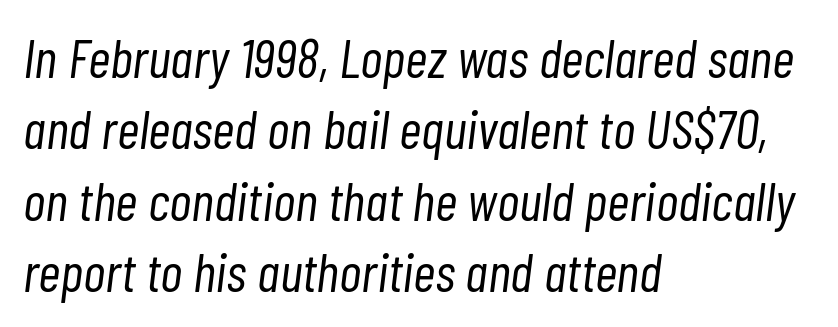
The image shows 55 px light, condensed type, italic (leaning right); set left-aligned, normal line spacing (1.3x), normal letter spacing, not underlined; low stroke contrast and a medium x-height.
